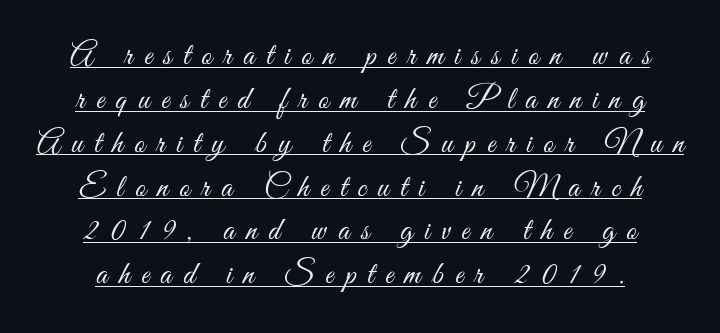
What's the leading like? Ordinary, nothing unusual. Does extra space separate the letters? Yes, quite a lot of it. This sample carries an underscore along the baseline area. Think standard paragraph weight, or any step lighter than that. Font category for this specimen: sans-serif.
